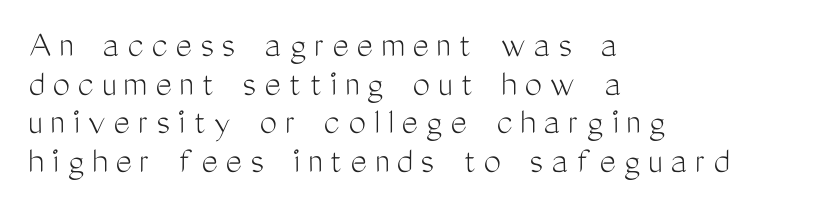
Q: Is the text bold? A: No.
Q: Is the text italic (slanted)? A: No, it is upright.
Q: Is the typeface a serif or a sans-serif typeface? A: Sans-serif.
Q: Is the text underlined? A: No.
Q: How is the paragraph aligned? A: Left-aligned.
Q: Is the spacing between letters normal or unusually wide? A: Unusually wide.
Q: Is the spacing between lines tight, normal or loose? A: Tight.
Q: Width (condensed, normal, or wide)? A: Condensed.
Q: Stroke contrast? A: Medium.
Q: x-height? A: Medium.
Q: Monospaced? A: No.
